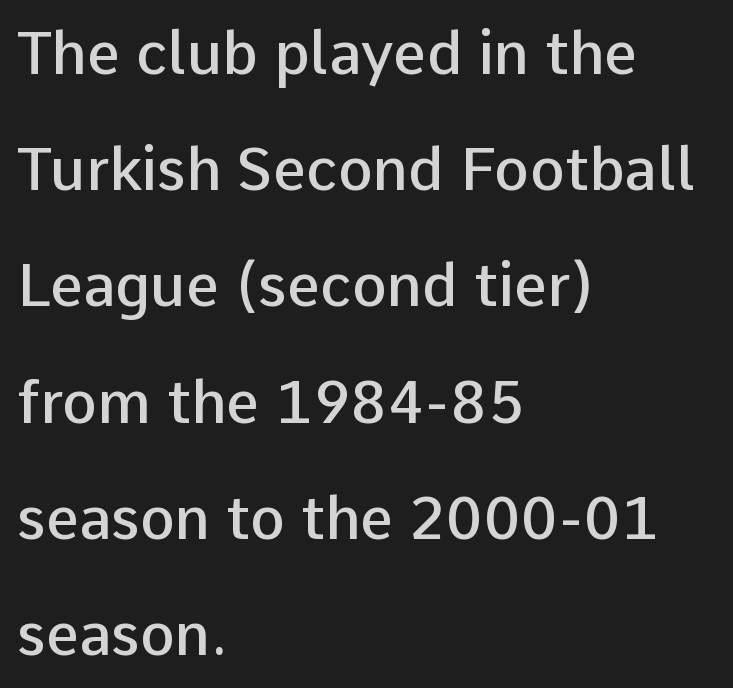
Tall strokes in this sample are plumb rather than angled. Typeset ragged right — the left edge is the straight one. Here the designer chose a conventional face with non-uniform glyph widths. Letters rest on an invisible, unmarked baseline. Airy leading. Does the type have serifs? No, each stem ends abruptly.
